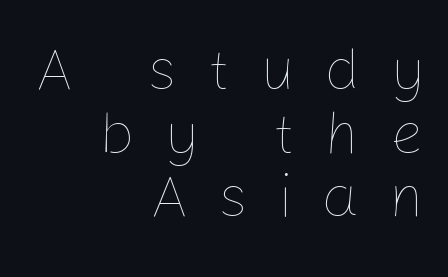
The tracking reads as deliberately expanded to a designer's eye. Reading down the block, your eye finds every line finishing at a fixed right position. The face used here is proportionally spaced, like ordinary book or web type. When letters stand straight like this, we call the style roman or upright. Think standard paragraph weight, or any step lighter than that. Lines of text with bare space underneath.
